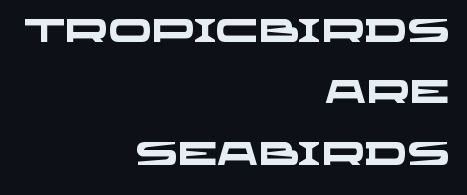
Q: Is the text bold? A: Yes.
Q: Is the typeface a serif or a sans-serif typeface? A: Sans-serif.
Q: Is the text underlined? A: No.
Q: How is the paragraph aligned? A: Right-aligned.
Q: Is the spacing between letters normal or unusually wide? A: Normal.
Q: Is the spacing between lines tight, normal or loose? A: Loose.
Q: Width (condensed, normal, or wide)? A: Wide.
Q: Stroke contrast? A: Low.
Q: x-height? A: Large.
Q: Monospaced? A: No.
